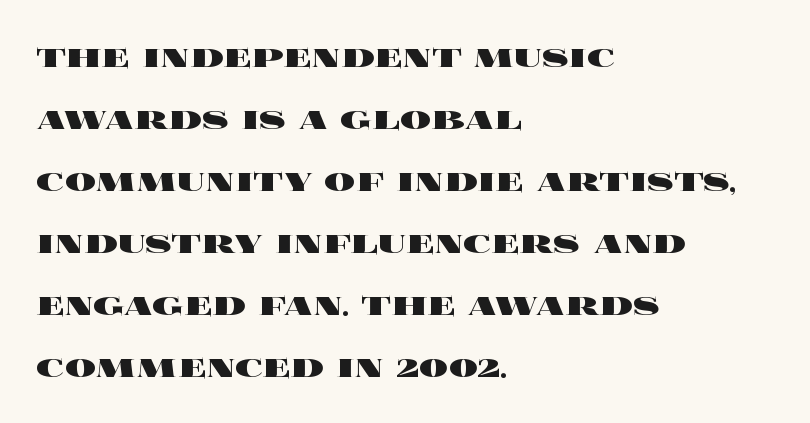
Q: Is the text bold? A: Yes.
Q: Is the text italic (slanted)? A: No, it is upright.
Q: Is the text underlined? A: No.
Q: How is the paragraph aligned? A: Left-aligned.
Q: Is the spacing between letters normal or unusually wide? A: Normal.
Q: Is the spacing between lines tight, normal or loose? A: Normal.
Q: Width (condensed, normal, or wide)? A: Wide.
Q: x-height? A: Large.
Q: Monospaced? A: No.
